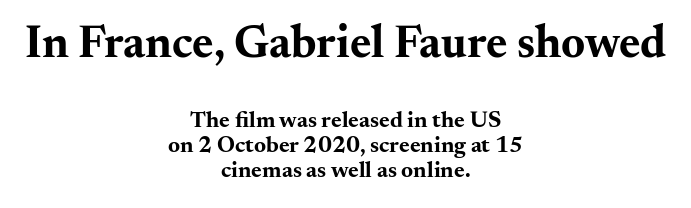
Q: Is the text bold? A: Yes.
Q: Is the text italic (slanted)? A: No, it is upright.
Q: Is the typeface a serif or a sans-serif typeface? A: Serif.
Q: Is the text underlined? A: No.
Q: How is the paragraph aligned? A: Centered.
Q: Is the spacing between letters normal or unusually wide? A: Normal.
Q: Is the spacing between lines tight, normal or loose? A: Tight.
Q: Which block of text is set in a larger size, the first (top) or the second (bottom)? A: The first (top) one.
Q: Width (condensed, normal, or wide)? A: Wide.
Q: Stroke contrast? A: Medium.
Q: x-height? A: Small.
Q: Monospaced? A: No.
